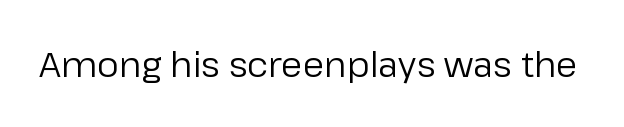
{"serif": "no", "italic": "no", "bold": "no", "weight": "regular", "width": "normal", "stroke_contrast": "low", "x_height": "medium", "monospaced": "no", "underline": "no", "letter_spacing": "normal", "letter_spacing_em": 0.0, "glyph_px": 35}
